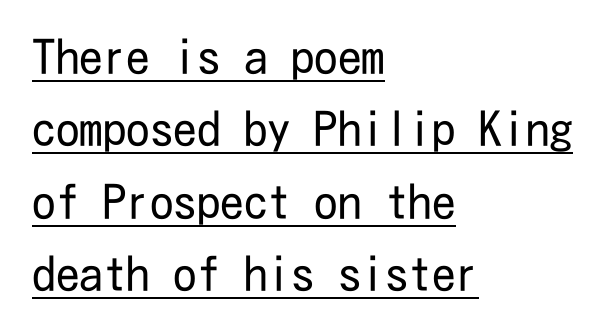
Q: Is the text bold? A: No.
Q: Is the text italic (slanted)? A: No, it is upright.
Q: Is the typeface a serif or a sans-serif typeface? A: Sans-serif.
Q: Is the text underlined? A: Yes.
Q: How is the paragraph aligned? A: Left-aligned.
Q: Is the spacing between letters normal or unusually wide? A: Normal.
Q: Is the spacing between lines tight, normal or loose? A: Normal.
Q: Width (condensed, normal, or wide)? A: Condensed.
Q: Stroke contrast? A: Low.
Q: x-height? A: Medium.
